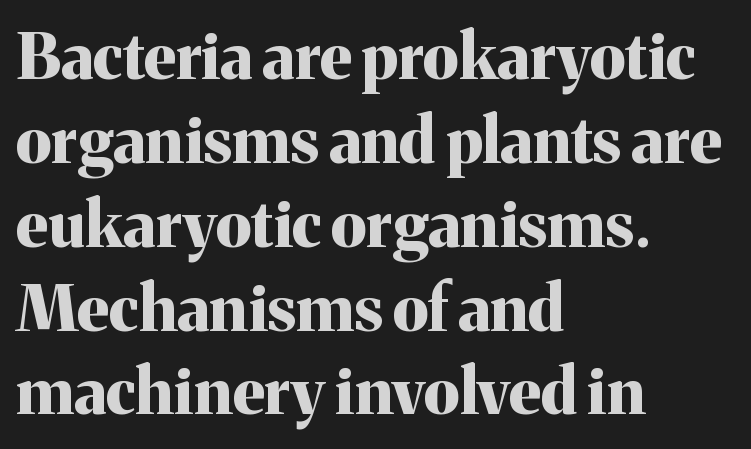
{"serif": "yes", "italic": "no", "bold": "yes", "weight": "bold", "width": "normal", "stroke_contrast": "medium", "x_height": "medium", "monospaced": "no", "underline": "no", "align": "left", "line_spacing": "normal", "line_spacing_ratio": 1.31, "letter_spacing": "normal", "letter_spacing_em": 0.0, "glyph_px": 64}
